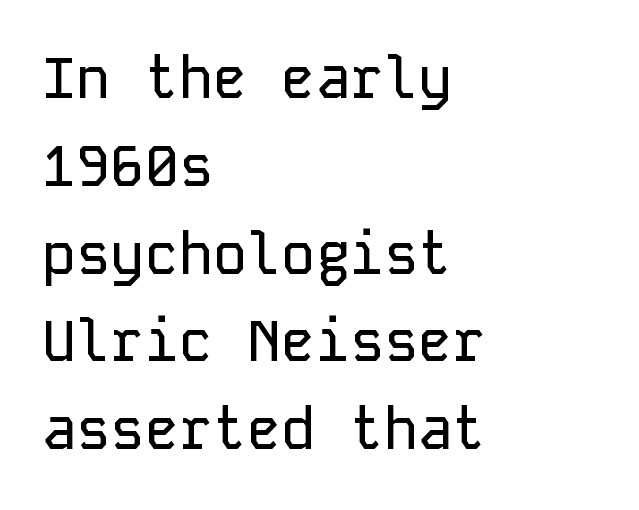
The image shows 57 px sans-serif type, upright, monospaced; set left-aligned, normal line spacing (1.54x), normal letter spacing, not underlined; low stroke contrast and a medium x-height.
